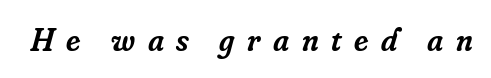
Q: Is the text bold? A: Semi-bold.
Q: Is the text italic (slanted)? A: Yes, it leans right by about 16 degrees.
Q: Is the typeface a serif or a sans-serif typeface? A: Serif.
Q: Is the text underlined? A: No.
Q: Is the spacing between letters normal or unusually wide? A: Unusually wide.
Q: Width (condensed, normal, or wide)? A: Normal.
Q: Stroke contrast? A: Low.
Q: x-height? A: Small.
Q: Monospaced? A: No.
